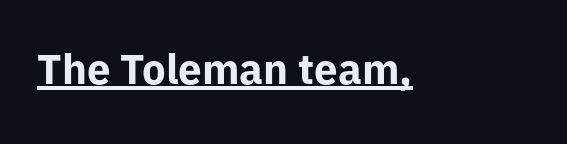
{"serif": "no", "italic": "no", "bold": "yes", "weight": "bold", "width": "normal", "stroke_contrast": "low", "x_height": "medium", "monospaced": "no", "underline": "yes", "letter_spacing": "normal", "letter_spacing_em": 0.0, "glyph_px": 42}
